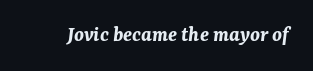
{"italic": "yes", "lean": "right", "slant_degrees": 7, "bold": "yes", "underline": "no", "letter_spacing": "normal", "letter_spacing_em": 0.0, "glyph_px": 22}
